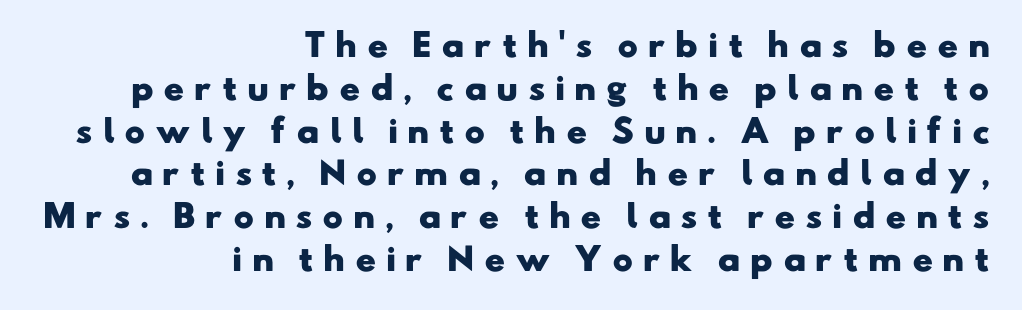
A typesetter would label this face a sans. Letter spacing: wide. Every row of glyphs terminates at an identical x-position on the right. The passage shown is not underscored anywhere. One glance says typical: line gaps are just what's usual. Each letter keeps its own natural width here, so spacing adapts to shape.
